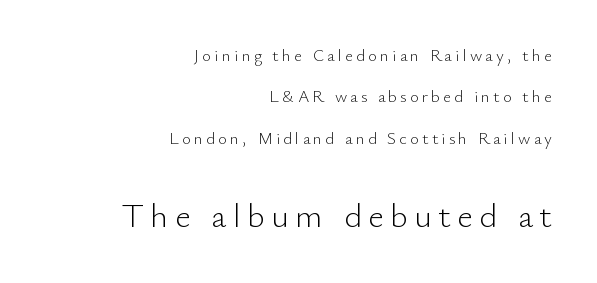
The image shows 34 px light sans-serif type, upright; set right-aligned, loose line spacing (2.43x), not underlined; the second (bottom) block is 2.0x larger; low stroke contrast and a small x-height.
